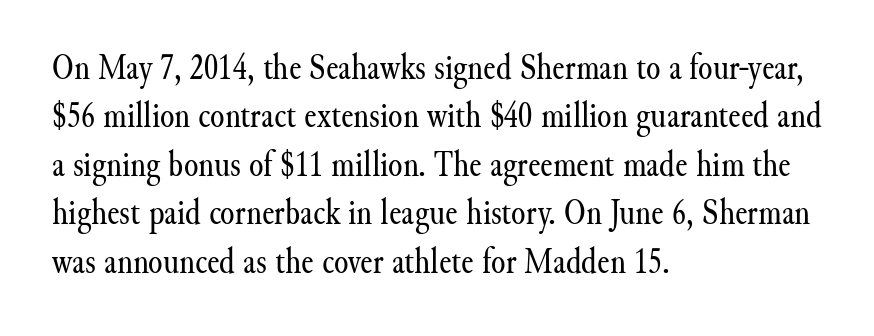
The lines sit at an ordinary, default distance from one another. A typesetter would call this zero additional tracking. Has an underline been added? It has not. Look at the bottom of the vertical strokes: they flare into serifs here.
